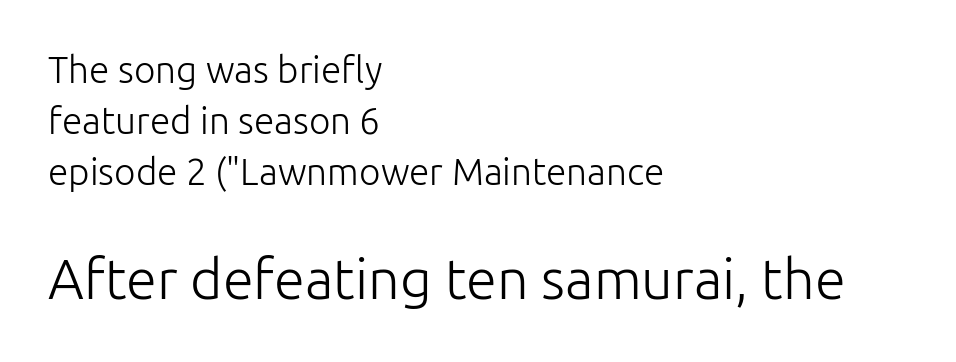
{"serif": "no", "italic": "no", "bold": "no", "weight": "light", "width": "normal", "stroke_contrast": "low", "x_height": "medium", "monospaced": "no", "underline": "no", "align": "left", "line_spacing": "normal", "line_spacing_ratio": 1.38, "letter_spacing": "normal", "letter_spacing_em": 0.0, "larger_block": "second", "size_ratio": 1.51, "glyph_px": 56}
